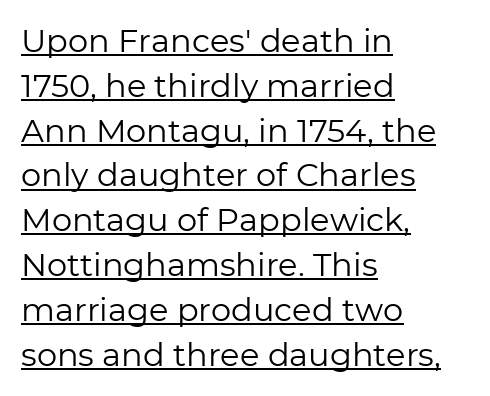
Horizontally, the lines are justified to the leading edge only. This sample has the flowing, uneven cadence of proportional lettering. These lines are composed in type without serifs. Notice how a bar underscores the lettering throughout.
